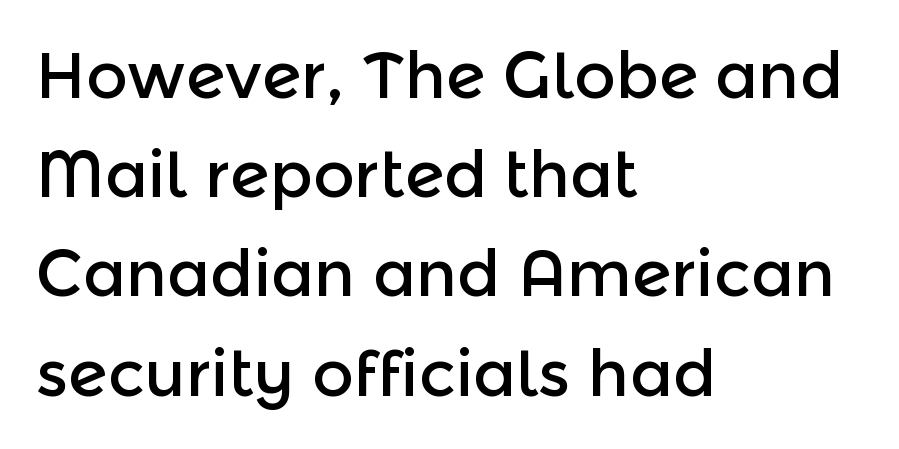
Horizontal bands of white between lines are of average thickness. Note the varied advance widths — an 'i' is clearly narrower than an 'm'. Between one letter and the next there's only the usual sliver of space. The letters stand straight up with perfectly vertical stems. Has an underline been added? It has not. Classification — sans serif.
